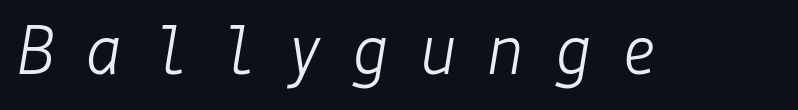
Q: Is the text bold? A: No.
Q: Is the text italic (slanted)? A: Yes, it leans right by about 9 degrees.
Q: Is the text underlined? A: No.
Q: Is the spacing between letters normal or unusually wide? A: Unusually wide.
Q: Width (condensed, normal, or wide)? A: Normal.
Q: Stroke contrast? A: Low.
Q: x-height? A: Medium.
